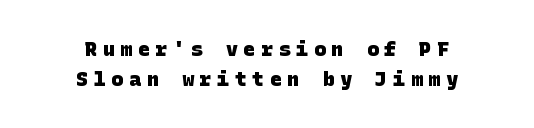
The image shows 20 px bold type; set centered, normal line spacing (1.48x), unusually wide letter spacing (+0.28 em), not underlined.
